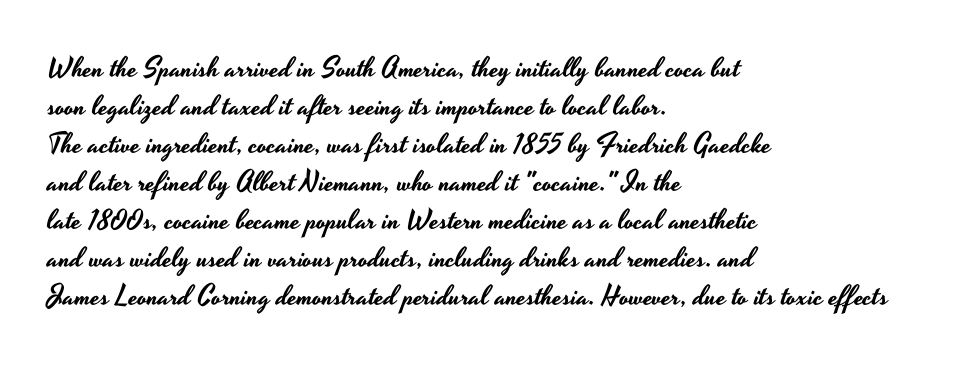
Q: Is the text italic (slanted)? A: Yes.
Q: Is the typeface a serif or a sans-serif typeface? A: Sans-serif.
Q: Is the text underlined? A: No.
Q: How is the paragraph aligned? A: Left-aligned.
Q: Is the spacing between letters normal or unusually wide? A: Normal.
Q: Is the spacing between lines tight, normal or loose? A: Normal.
Q: Width (condensed, normal, or wide)? A: Wide.
Q: Stroke contrast? A: Low.
Q: x-height? A: Small.
Q: Monospaced? A: No.
